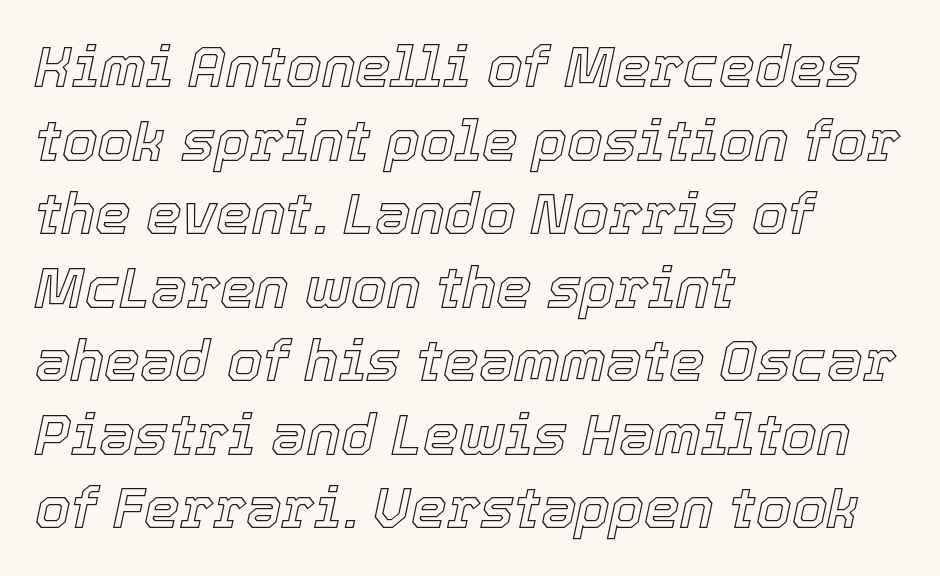
How are the letters spaced? Ordinarily, with no added tracking. Think of a printed novel: that variable character pitch is what you see here. Tall strokes in this sample are angled rather than plumb. Check the space under the baseline: it is left empty. Evenly set lines give the paragraph a standard silhouette.
